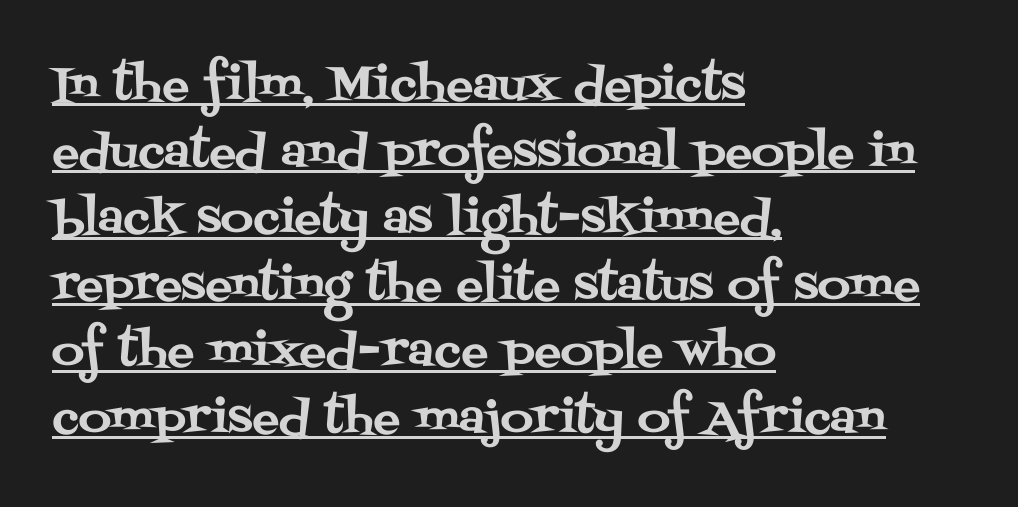
{"serif": "yes", "italic": "no", "width": "normal", "stroke_contrast": "medium", "x_height": "large", "monospaced": "no", "underline": "yes", "align": "left", "line_spacing": "normal", "line_spacing_ratio": 1.48, "letter_spacing": "normal", "letter_spacing_em": 0.0, "glyph_px": 45}
